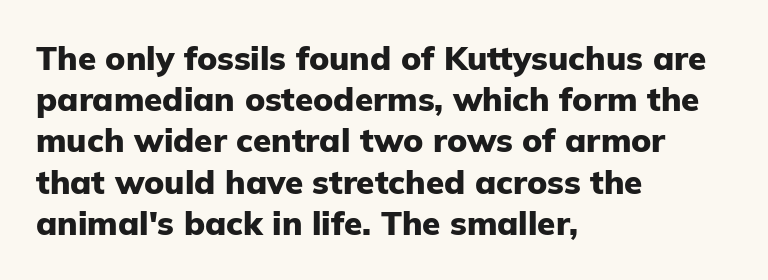
The image shows 33 px heavy sans-serif type, upright; set left-aligned, normal line spacing (1.25x), normal letter spacing, not underlined; low stroke contrast and a medium x-height.
